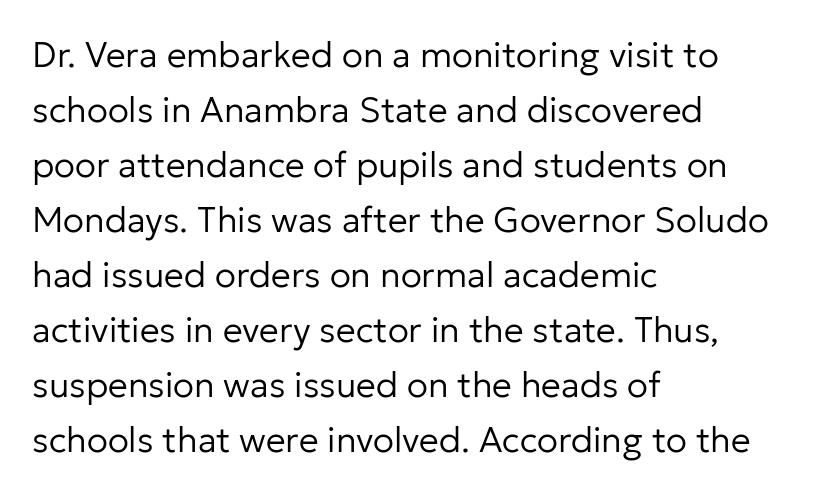
Q: Is the text bold? A: No.
Q: Is the text italic (slanted)? A: No, it is upright.
Q: Is the typeface a serif or a sans-serif typeface? A: Sans-serif.
Q: Is the text underlined? A: No.
Q: How is the paragraph aligned? A: Left-aligned.
Q: Is the spacing between letters normal or unusually wide? A: Normal.
Q: Is the spacing between lines tight, normal or loose? A: Normal.
Q: Width (condensed, normal, or wide)? A: Normal.
Q: Stroke contrast? A: Low.
Q: x-height? A: Medium.
Q: Monospaced? A: No.
